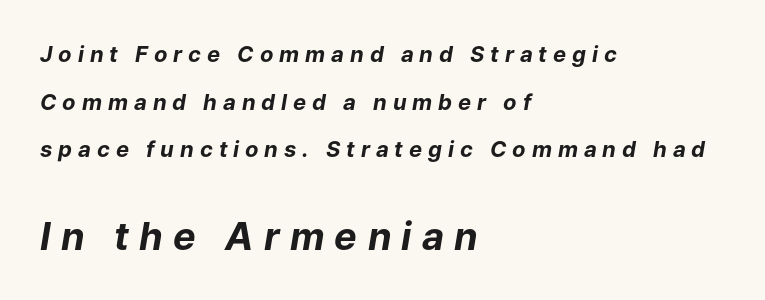
{"italic": "yes", "lean": "right", "slant_degrees": 9, "bold": "yes", "weight": "bold", "width": "normal", "stroke_contrast": "low", "x_height": "medium", "monospaced": "no", "underline": "no", "align": "left", "line_spacing": "loose", "line_spacing_ratio": 2.16, "letter_spacing": "wide", "letter_spacing_em": 0.27, "larger_block": "second", "size_ratio": 1.73, "glyph_px": 38}
